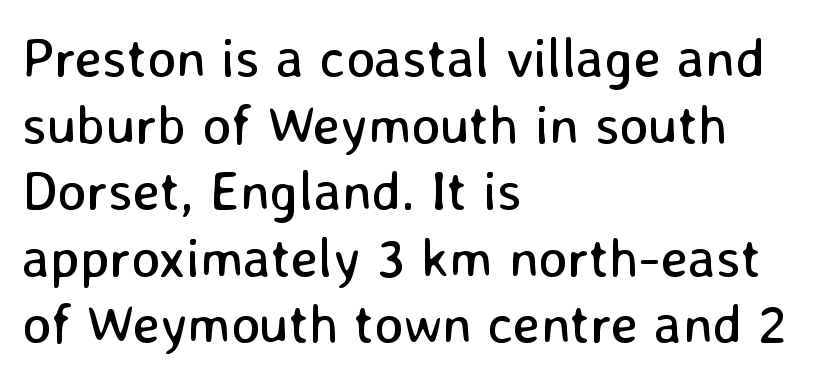
{"serif": "no", "italic": "no", "bold": "no", "weight": "regular", "width": "normal", "stroke_contrast": "low", "x_height": "medium", "monospaced": "no", "underline": "no", "align": "left", "line_spacing_ratio": 1.21, "letter_spacing": "normal", "letter_spacing_em": 0.0, "glyph_px": 55}
